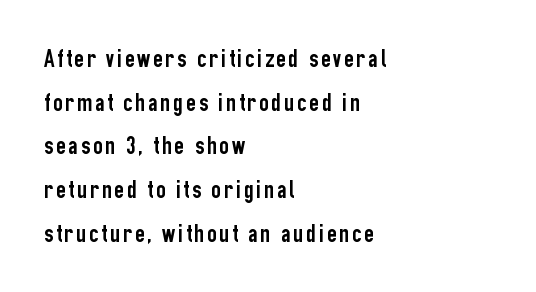
Compared with a centered layout, this one pins lines to the left instead. Every character sits straight up, as roman type does. The words here are not underlined. Summary of vertical rhythm: regular, with standard interline spacing.
